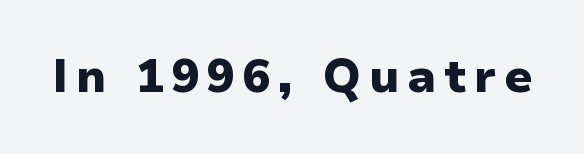
The image shows 46 px heavy sans-serif type, upright; set not underlined; low stroke contrast and a medium x-height.
